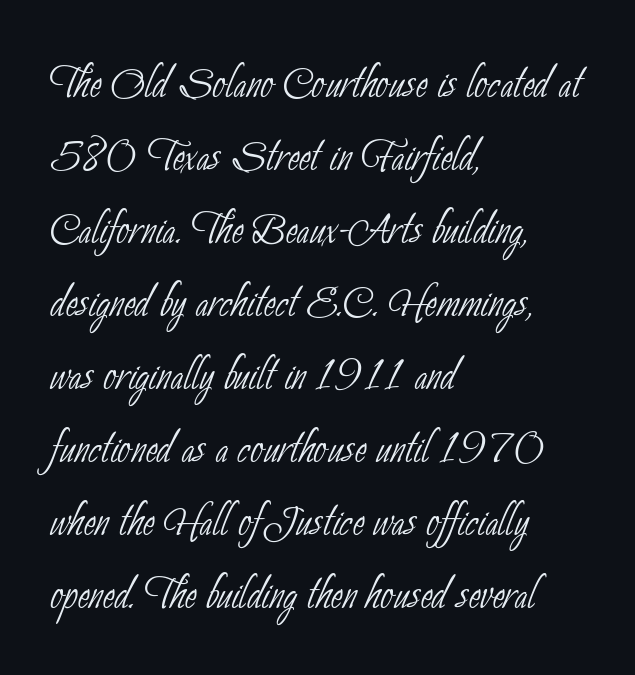
{"serif": "no", "bold": "no", "weight": "thin", "width": "condensed", "stroke_contrast": "low", "x_height": "small", "monospaced": "no", "underline": "no", "align": "left", "line_spacing": "normal", "line_spacing_ratio": 1.28, "letter_spacing": "normal", "letter_spacing_em": 0.0, "glyph_px": 57}
